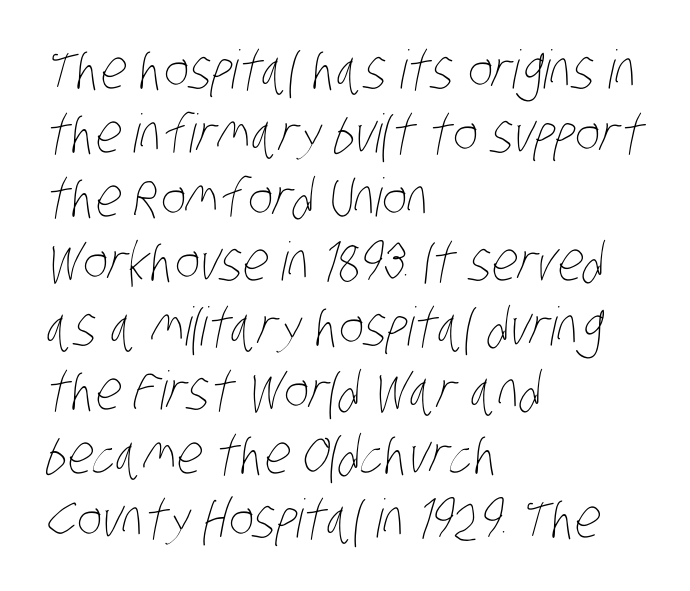
Varying glyph widths throughout — classic text-font behaviour. Inter-character spacing is left at the font's built-in metrics. The zone under the glyphs is completely vacant. Is the block centered? No — it sits flush against the left margin. Weight: in the light-to-regular range.
